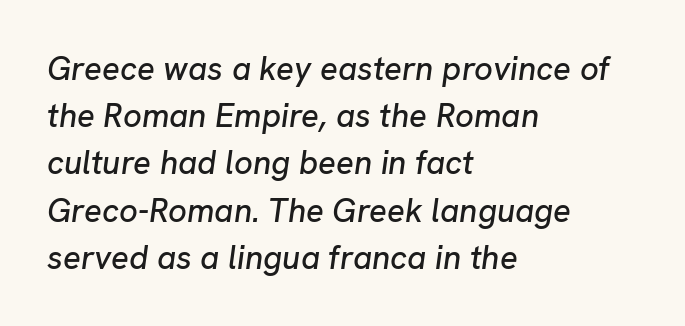
The image shows 33 px text type, italic (leaning right); set left-aligned, normal line spacing (1.43x), normal letter spacing, not underlined; low stroke contrast and a medium x-height.
